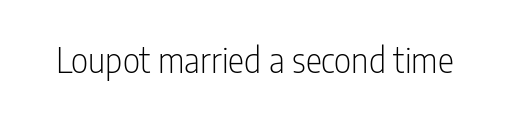
Tall strokes in this sample are plumb rather than angled. Observe the ordinary spacing: letters are neighbours, not strangers. The area under the type is left untouched. Nothing heavy about these letters — not bold at all.
